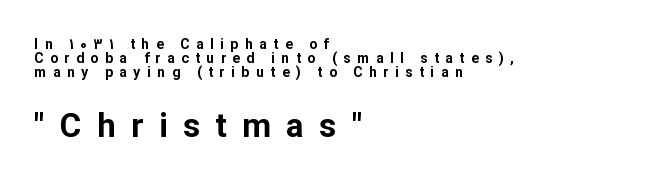
Q: Is the text bold? A: Yes.
Q: Is the text italic (slanted)? A: No, it is upright.
Q: Is the typeface a serif or a sans-serif typeface? A: Sans-serif.
Q: Is the text underlined? A: No.
Q: How is the paragraph aligned? A: Left-aligned.
Q: Is the spacing between letters normal or unusually wide? A: Unusually wide.
Q: Is the spacing between lines tight, normal or loose? A: Tight.
Q: Which block of text is set in a larger size, the first (top) or the second (bottom)? A: The second (bottom) one.
Q: Width (condensed, normal, or wide)? A: Normal.
Q: Stroke contrast? A: Low.
Q: x-height? A: Medium.
Q: Monospaced? A: No.
